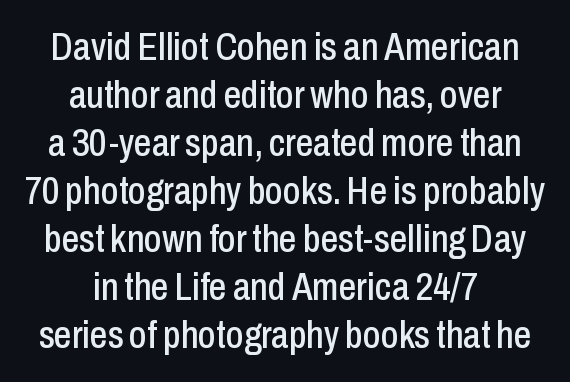
Short and long lines alike share a common midpoint. Quick note: underline off. Do the characters align in a grid? No, the font is proportional. Look at the bottom of the vertical strokes: they stop flat, with no serifs. This sample uses plain, unmodified letter spacing.
